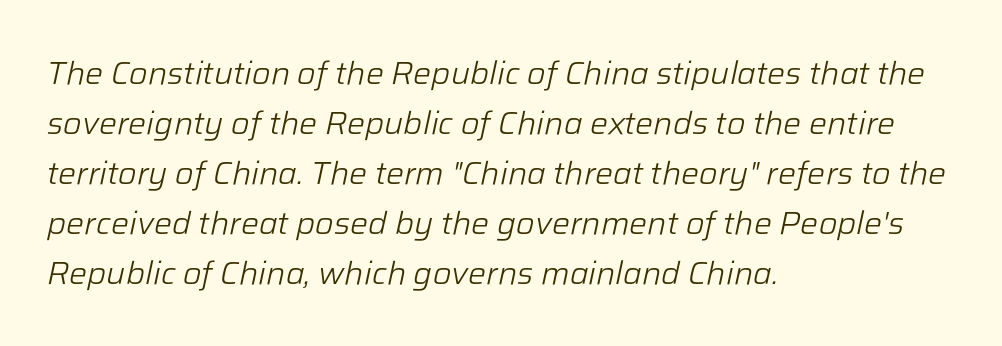
Quick note: underline off. Honestly, the row spacing looks completely unremarkable. The glyphs look as if they've been sheared to an angle. This sample has the flowing, uneven cadence of proportional lettering.
